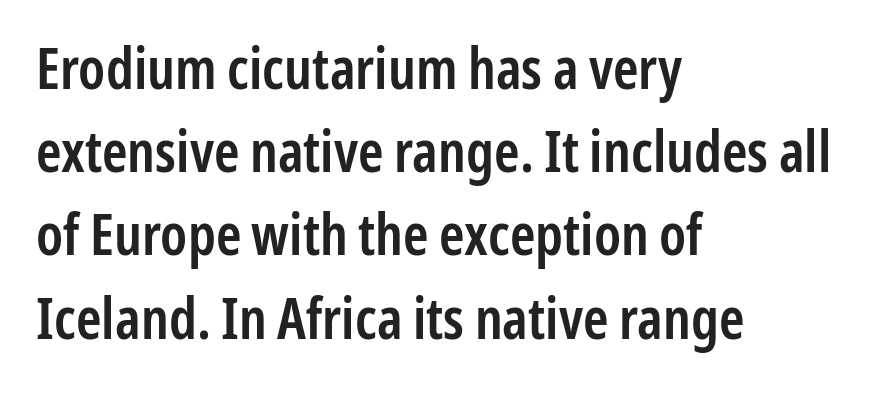
{"serif": "no", "italic": "no", "bold": "semi", "weight": "semibold", "width": "condensed", "stroke_contrast": "low", "x_height": "medium", "monospaced": "no", "underline": "no", "align": "left", "line_spacing": "normal", "line_spacing_ratio": 1.46, "letter_spacing": "normal", "letter_spacing_em": 0.0, "glyph_px": 57}
